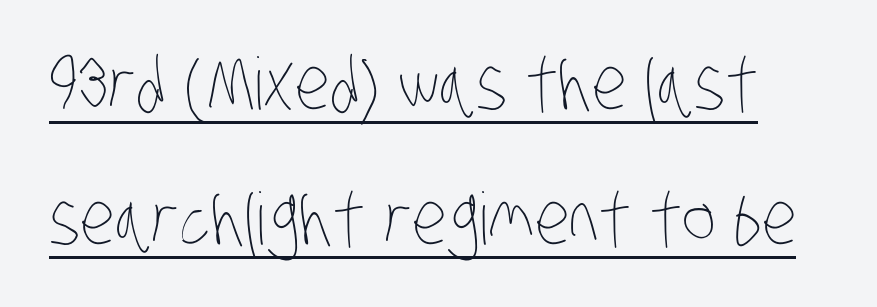
The image shows 72 px thin, condensed type; set line spacing 1.88x, normal letter spacing, underlined; low stroke contrast and a large x-height.
